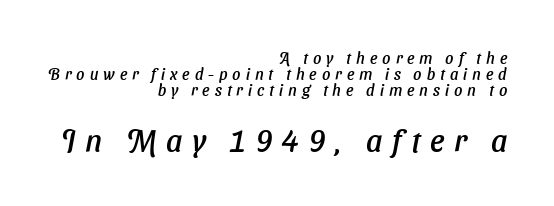
The image shows 31 px text type; set right-aligned, tight line spacing (1.01x), unusually wide letter spacing (+0.31 em), not underlined; the second (bottom) block is 1.94x larger; low stroke contrast and a medium x-height.
